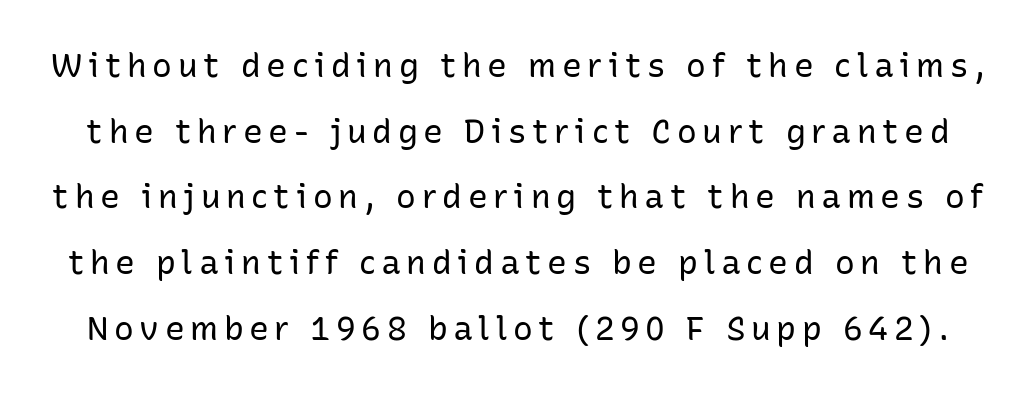
The image shows 33 px regular-weight sans-serif type, upright; set loose line spacing (1.99x), not underlined; low stroke contrast and a medium x-height.
